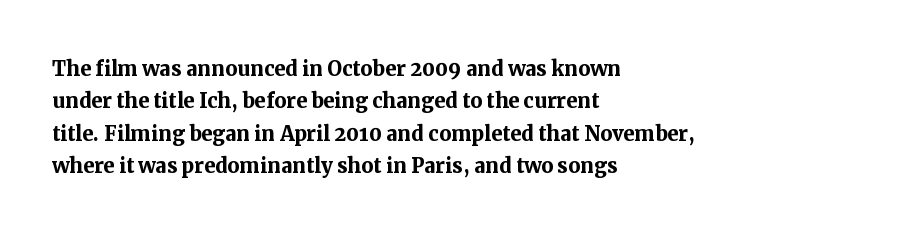
The image shows 27 px bold type, upright; set left-aligned, line spacing 1.2x, normal letter spacing, not underlined.
